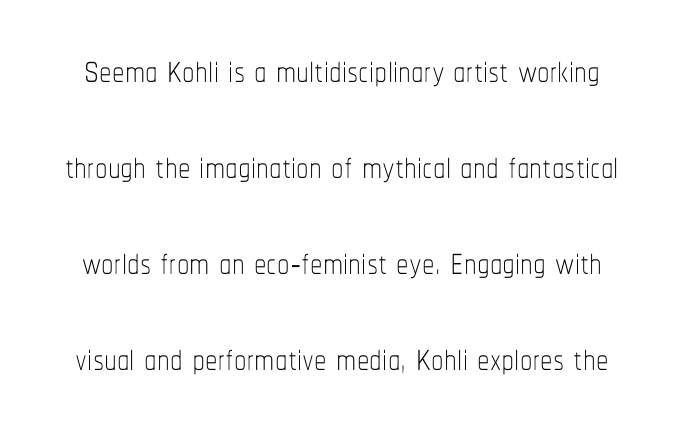
The image shows 50 px thin, condensed type, upright; set centered, loose line spacing (1.92x), normal letter spacing, not underlined; low stroke contrast and a medium x-height.
